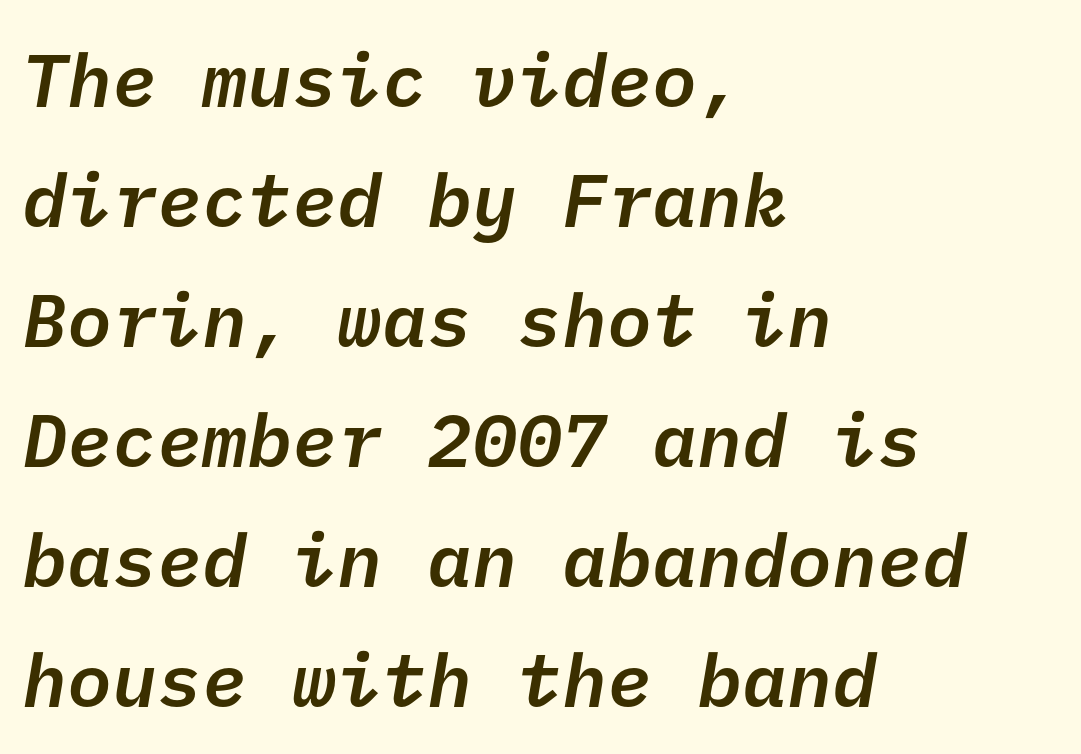
{"serif": "no", "bold": "semi", "weight": "semibold", "width": "normal", "stroke_contrast": "low", "x_height": "medium", "underline": "no", "align": "left", "line_spacing": "normal", "line_spacing_ratio": 1.6, "letter_spacing": "normal", "letter_spacing_em": 0.0, "glyph_px": 75}
